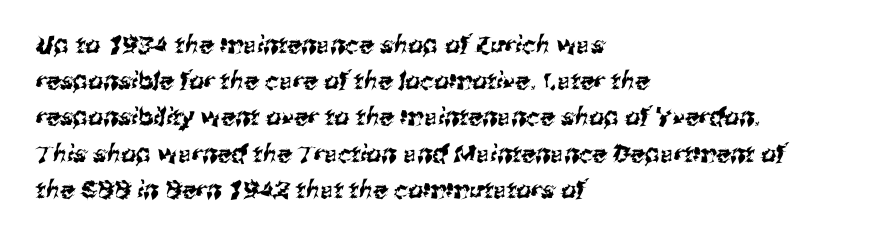
{"underline": "no", "align": "left", "line_spacing": "normal", "line_spacing_ratio": 1.51, "letter_spacing": "normal", "letter_spacing_em": 0.0, "glyph_px": 24}
